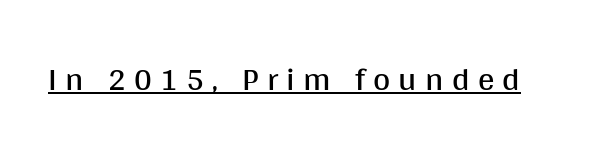
{"serif": "no", "italic": "no", "bold": "no", "weight": "regular", "width": "normal", "stroke_contrast": "medium", "x_height": "large", "monospaced": "no", "underline": "yes", "letter_spacing": "wide", "letter_spacing_em": 0.25, "glyph_px": 33}
